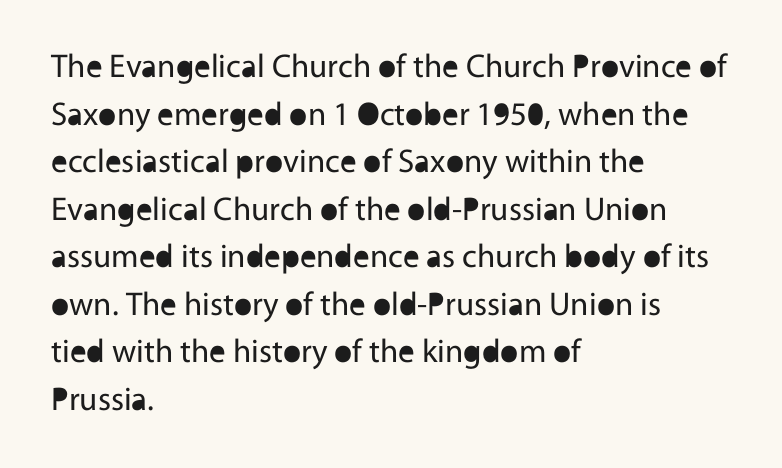
The image shows 33 px regular-weight sans-serif type, upright; set left-aligned, normal line spacing (1.44x), normal letter spacing, not underlined; a medium x-height.
